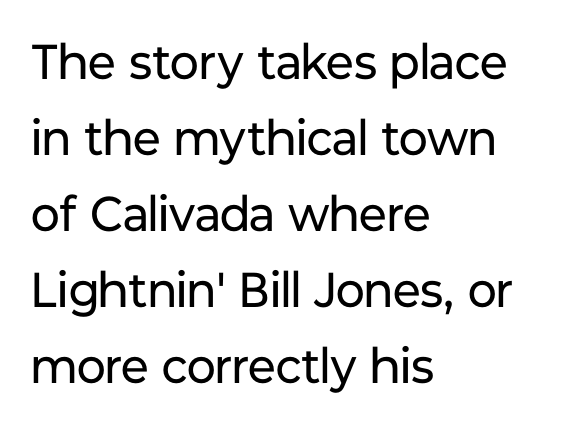
Q: Is the text bold? A: No.
Q: Is the text italic (slanted)? A: No, it is upright.
Q: Is the typeface a serif or a sans-serif typeface? A: Sans-serif.
Q: Is the text underlined? A: No.
Q: How is the paragraph aligned? A: Left-aligned.
Q: Is the spacing between letters normal or unusually wide? A: Normal.
Q: Is the spacing between lines tight, normal or loose? A: Normal.
Q: Width (condensed, normal, or wide)? A: Normal.
Q: Stroke contrast? A: Low.
Q: x-height? A: Medium.
Q: Monospaced? A: No.
